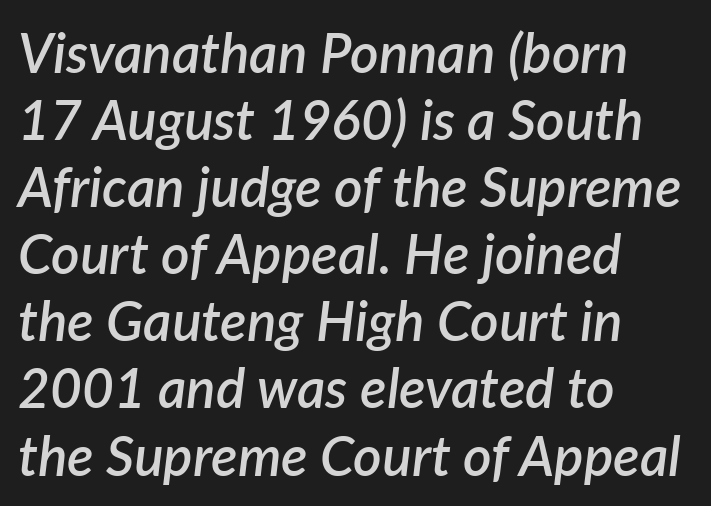
The image shows 55 px semibold type, italic (leaning right); set left-aligned, line spacing 1.22x, normal letter spacing, not underlined; low stroke contrast and a medium x-height.
